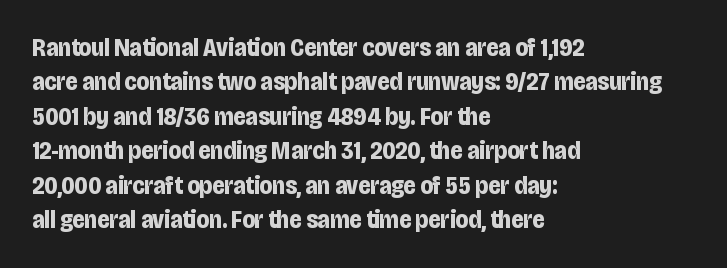
The image shows 25 px bold type, upright; set left-aligned, normal line spacing (1.38x), normal letter spacing, not underlined.
